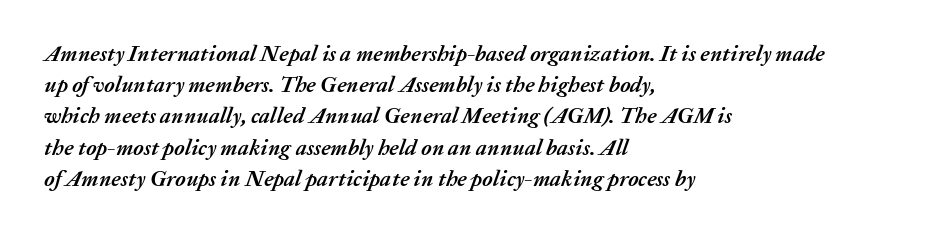
{"italic": "yes", "lean": "right", "slant_degrees": 20, "bold": "yes", "underline": "no", "align": "left", "line_spacing": "normal", "line_spacing_ratio": 1.42, "letter_spacing": "normal", "letter_spacing_em": 0.0, "glyph_px": 22}
